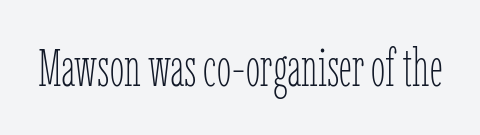
Character widths vary here, with narrow letters taking less room than wide ones. Nothing unusual about the tracking: characters are spaced as the font intends. This reads as an unemphasized weight, regular at the heaviest. Designer's note — italics off, roman on. The strip under each line holds only bare page.
